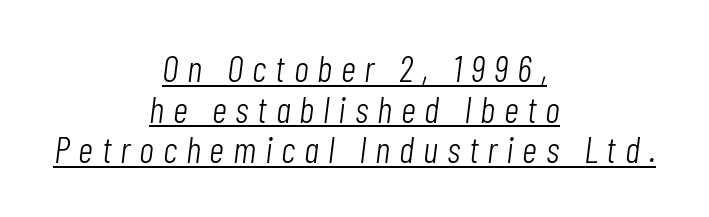
The image shows 37 px light, condensed type, italic (leaning right); set centered, tight line spacing (1.1x), unusually wide letter spacing (+0.24 em), underlined; low stroke contrast and a medium x-height.
